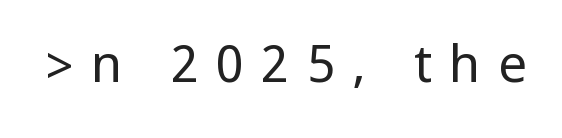
Q: Is the text bold? A: No.
Q: Is the text italic (slanted)? A: No, it is upright.
Q: Is the typeface a serif or a sans-serif typeface? A: Sans-serif.
Q: Is the text underlined? A: No.
Q: Is the spacing between letters normal or unusually wide? A: Unusually wide.
Q: Width (condensed, normal, or wide)? A: Condensed.
Q: Stroke contrast? A: Low.
